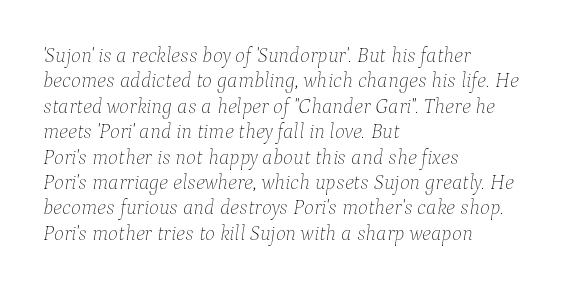
{"italic": "yes", "lean": "right", "slant_degrees": 9, "bold": "no", "underline": "no", "align": "left", "line_spacing_ratio": 1.21, "letter_spacing": "normal", "letter_spacing_em": 0.0, "glyph_px": 21}
